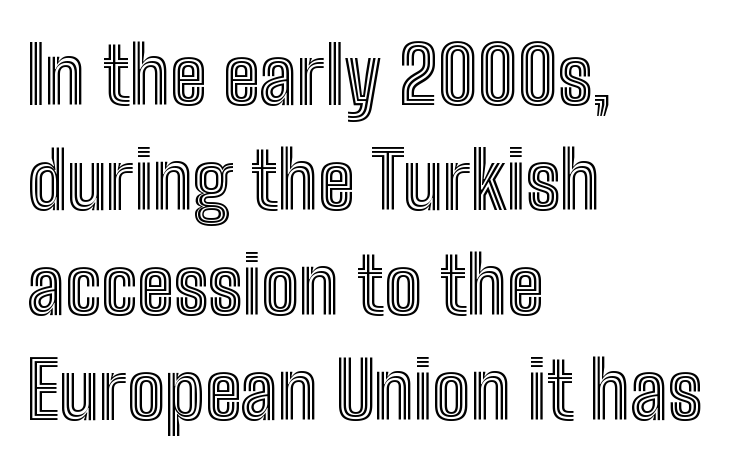
Default kerning and tracking; the words read as compact shapes. Casual observation: everything's shoved over to the left. One glance says typical: line gaps are just what's usual. You could not count columns in this text — the font is proportionally spaced.
